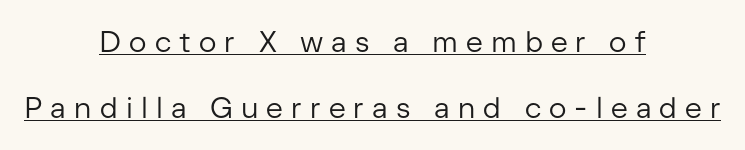
This is not heavy type; no bold has been used. Tracking value appears strongly positive — letters spread wide. The letters carry no serifs — their stems end cleanly without finishing strokes. Do the characters align in a grid? No, the font is proportional.
